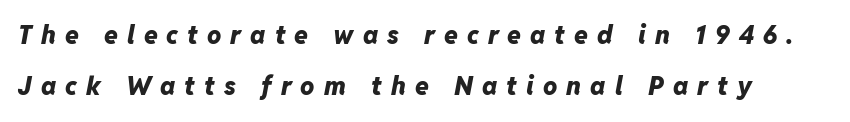
Each row of text sits above clean, open space. Rendered with sloped, italic letterforms. The rendering uses a large line-height, opening up the rows. Its strokes are broad and dark, the hallmark of bold type. You could only call the tracking loose — the letters float apart.
